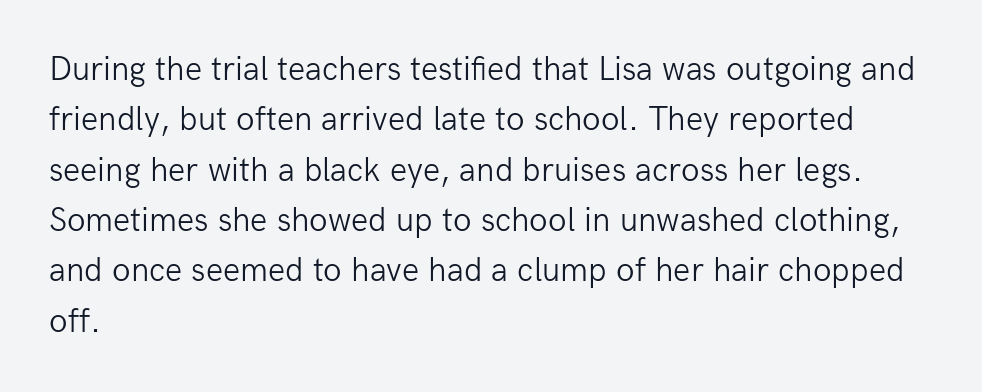
The image shows 34 px light sans-serif type, upright; set left-aligned, normal line spacing (1.48x), normal letter spacing, not underlined; low stroke contrast and a medium x-height.
